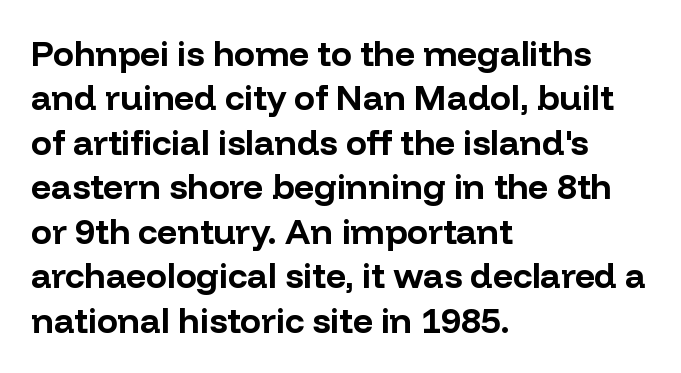
The image shows 35 px bold sans-serif type, upright; set left-aligned, normal line spacing (1.27x), normal letter spacing, not underlined; low stroke contrast and a medium x-height.
